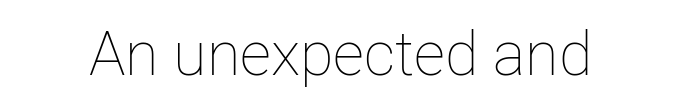
{"italic": "no", "bold": "no", "weight": "thin", "width": "normal", "stroke_contrast": "low", "x_height": "medium", "monospaced": "no", "underline": "no", "letter_spacing": "normal", "letter_spacing_em": 0.0, "glyph_px": 61}
